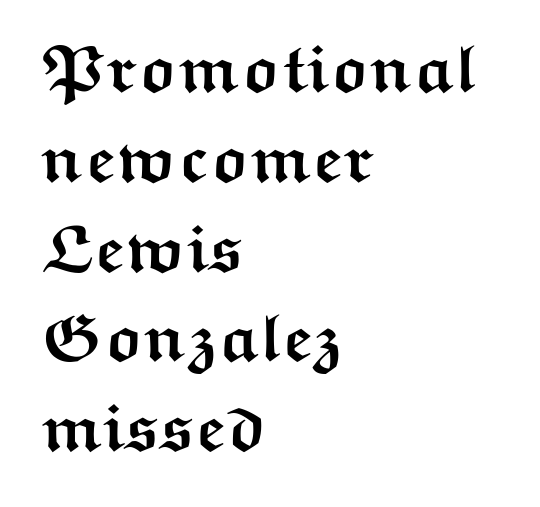
The image shows 67 px semibold, wide sans-serif type, upright; set left-aligned, normal line spacing (1.34x), normal letter spacing, not underlined; medium stroke contrast and a medium x-height.
